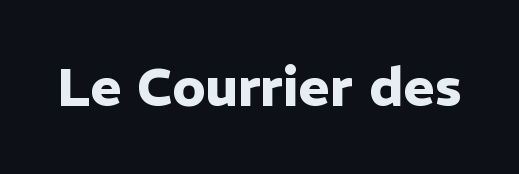
The image shows 54 px heavy sans-serif type, upright; set normal letter spacing, not underlined; low stroke contrast and a medium x-height.
